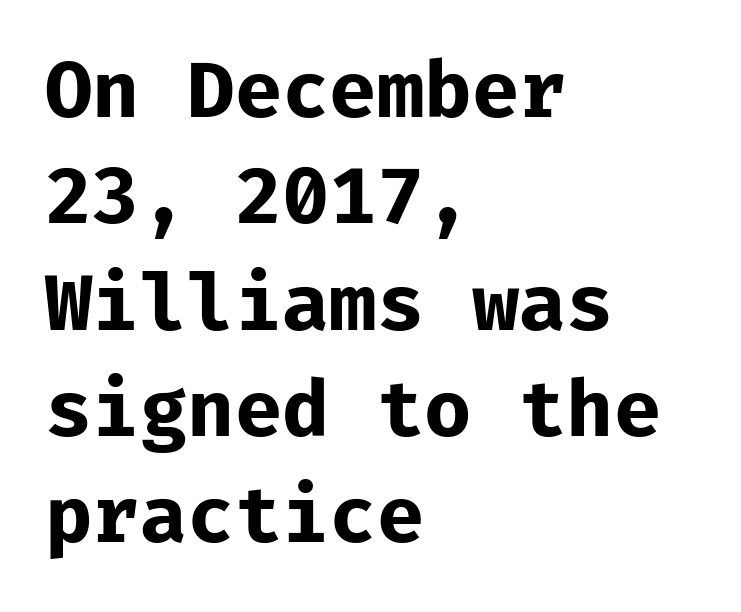
The image shows 77 px bold sans-serif type, upright; set left-aligned, normal line spacing (1.38x), normal letter spacing, not underlined; low stroke contrast and a medium x-height.
